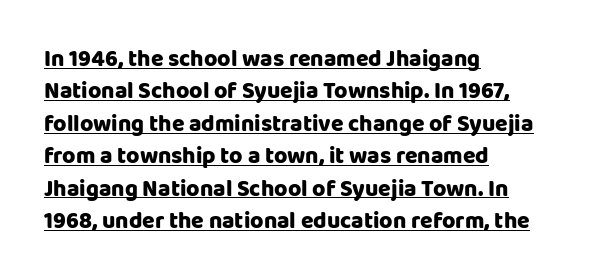
The image shows 23 px text type, upright; set left-aligned, normal line spacing (1.41x), normal letter spacing, underlined.
